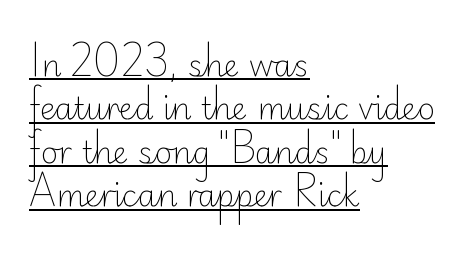
The image shows 30 px light sans-serif type, upright; set left-aligned, normal line spacing (1.45x), normal letter spacing, underlined; low stroke contrast and a small x-height.
